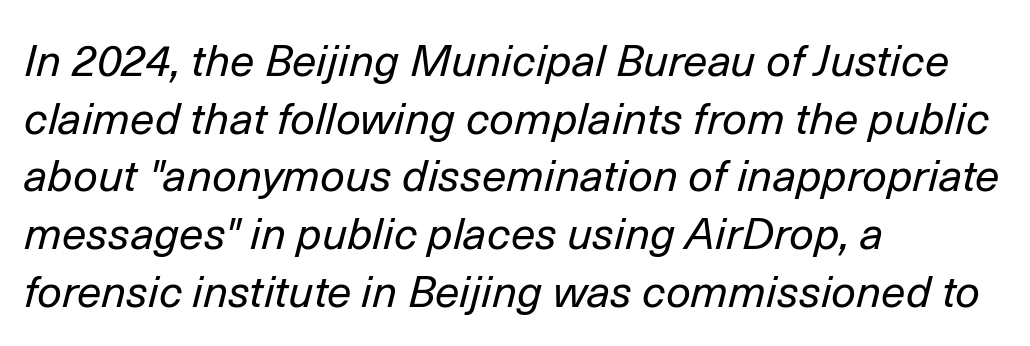
Notice how the stems are inclined rather than vertical — that's the hallmark of italics. If you measured baseline to baseline, you'd find a middling distance. Heaviness? Minimal to ordinary, like unemphasized prose. Underlining? Definitely not there. A typesetter would call this proportional, since set widths differ per character.
